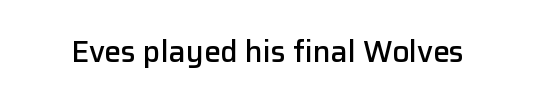
The image shows 30 px semibold sans-serif type, upright; set normal letter spacing, not underlined; low stroke contrast and a medium x-height.
